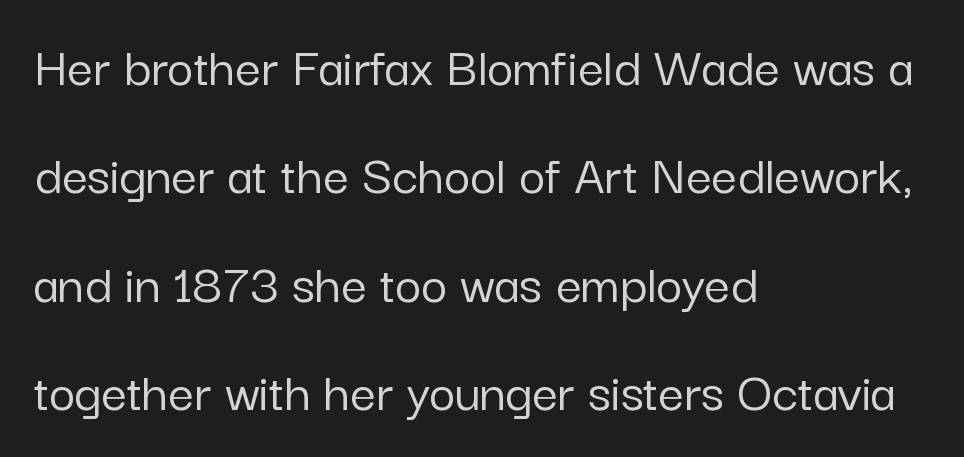
The image shows 57 px sans-serif type, upright; set left-aligned, loose line spacing (1.9x), normal letter spacing, not underlined; low stroke contrast and a medium x-height.
